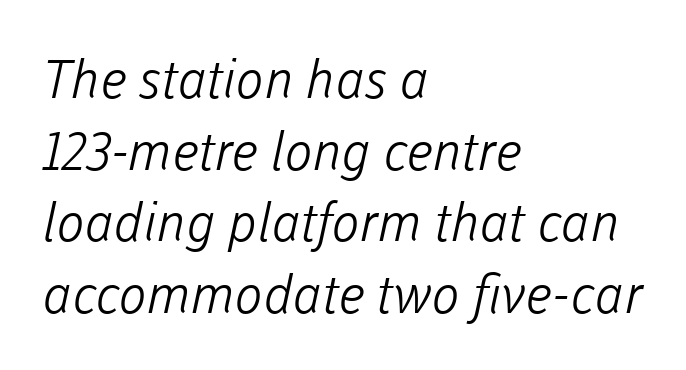
{"serif": "no", "bold": "no", "weight": "light", "width": "normal", "stroke_contrast": "low", "x_height": "medium", "monospaced": "no", "underline": "no", "align": "left", "line_spacing": "normal", "line_spacing_ratio": 1.35, "letter_spacing": "normal", "letter_spacing_em": 0.0, "glyph_px": 53}
